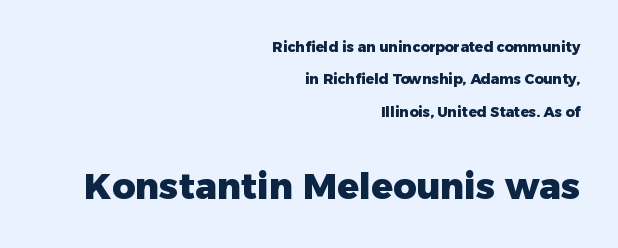
The image shows 36 px heavy sans-serif type, upright; set right-aligned, loose line spacing (2.32x), normal letter spacing, not underlined; the second (bottom) block is 2.57x larger; low stroke contrast and a medium x-height.
